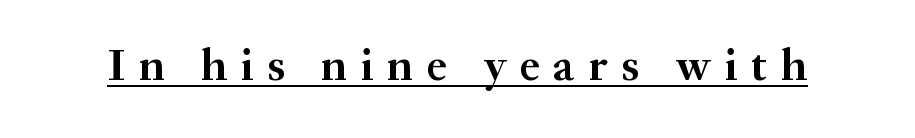
The image shows 45 px semibold serif type, upright; set unusually wide letter spacing (+0.31 em), underlined; medium stroke contrast and a small x-height.
